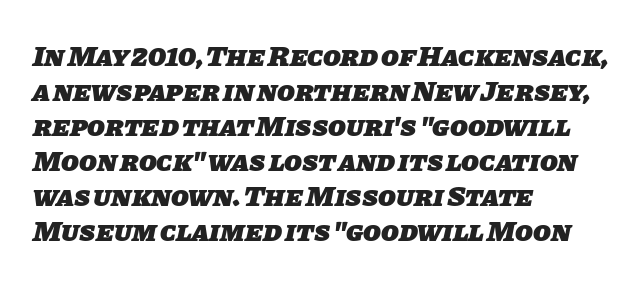
{"bold": "yes", "weight": "heavy", "width": "normal", "stroke_contrast": "low", "x_height": "large", "monospaced": "no", "underline": "no", "align": "left", "line_spacing_ratio": 1.21, "letter_spacing": "normal", "letter_spacing_em": 0.0, "glyph_px": 29}
